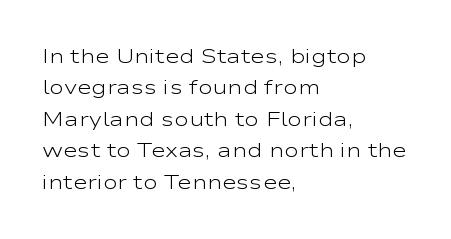
The image shows 20 px text type, upright; set left-aligned, normal line spacing (1.57x), normal letter spacing, not underlined.
